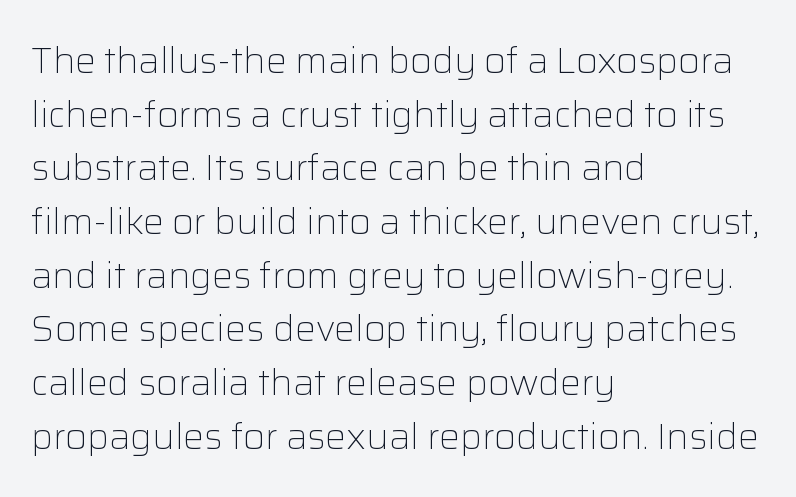
Has an underline been added? It has not. Looks like regular typesetting: each glyph gets only the width it needs. Compared with typical body copy, the letter spacing here is the same. One-word summary of the alignment: left. Stroke terminals: plain, sans-serif. A typesetter would mark this as roman, not italic.
